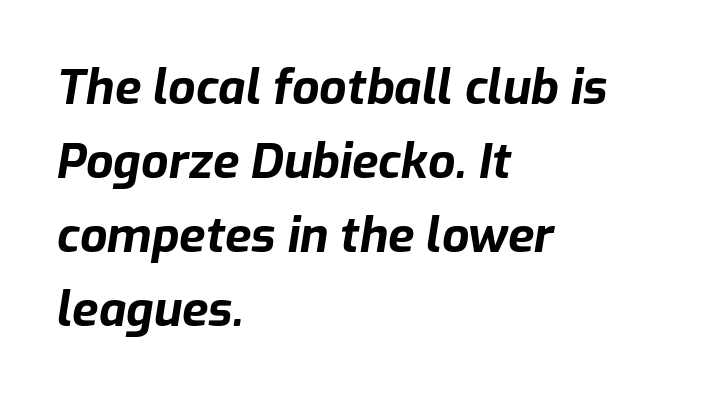
The image shows 48 px bold type, italic (leaning right); set left-aligned, normal line spacing (1.54x), normal letter spacing, not underlined; low stroke contrast and a medium x-height.
